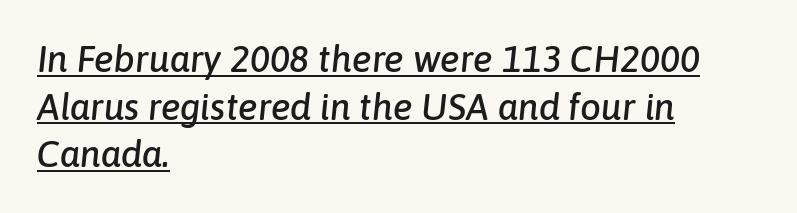
The image shows 37 px text type, italic (leaning right); set left-aligned, normal line spacing (1.29x), normal letter spacing, underlined; low stroke contrast and a medium x-height.
